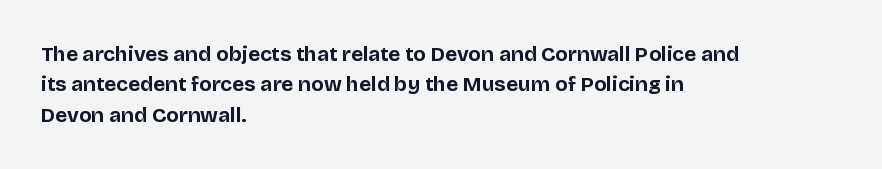
Q: Is the text bold? A: Yes.
Q: Is the text italic (slanted)? A: No, it is upright.
Q: Is the text underlined? A: No.
Q: How is the paragraph aligned? A: Left-aligned.
Q: Is the spacing between letters normal or unusually wide? A: Normal.
Q: Is the spacing between lines tight, normal or loose? A: Normal.
